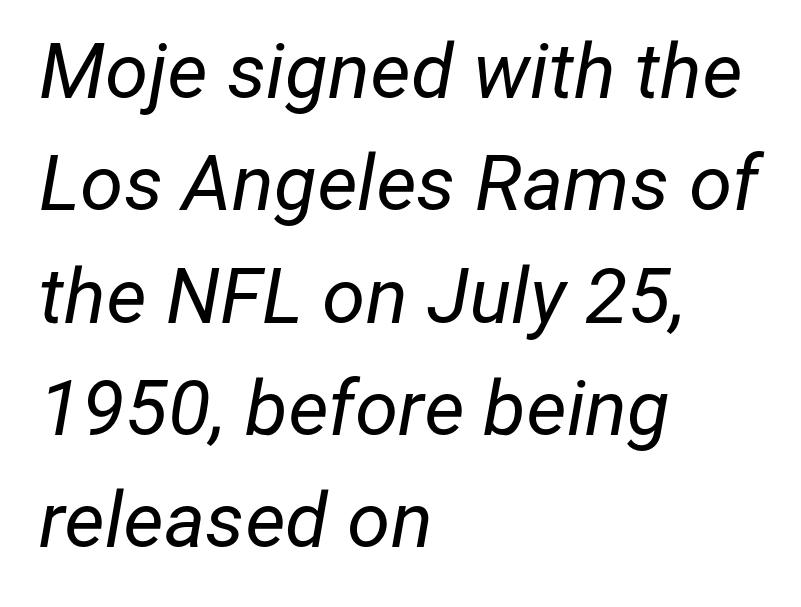
Q: Is the text bold? A: No.
Q: Is the text italic (slanted)? A: Yes, it leans right by about 12 degrees.
Q: Is the text underlined? A: No.
Q: How is the paragraph aligned? A: Left-aligned.
Q: Is the spacing between letters normal or unusually wide? A: Normal.
Q: Is the spacing between lines tight, normal or loose? A: Normal.
Q: Width (condensed, normal, or wide)? A: Normal.
Q: Stroke contrast? A: Low.
Q: x-height? A: Medium.
Q: Monospaced? A: No.
